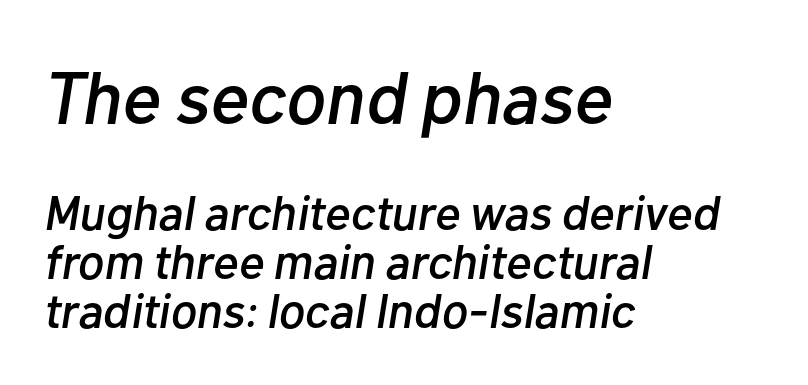
The image shows 74 px text type, italic (leaning right); set left-aligned, tight line spacing (1.0x), normal letter spacing, not underlined; the first (top) block is 1.51x larger; low stroke contrast and a medium x-height.
